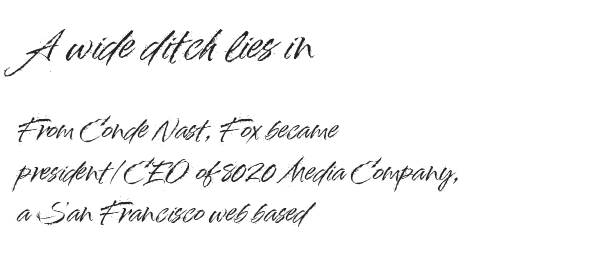
{"serif": "no", "width": "normal", "stroke_contrast": "high", "x_height": "small", "monospaced": "no", "underline": "no", "align": "left", "line_spacing": "normal", "line_spacing_ratio": 1.59, "letter_spacing": "normal", "letter_spacing_em": 0.0, "larger_block": "first", "size_ratio": 1.5, "glyph_px": 39}
